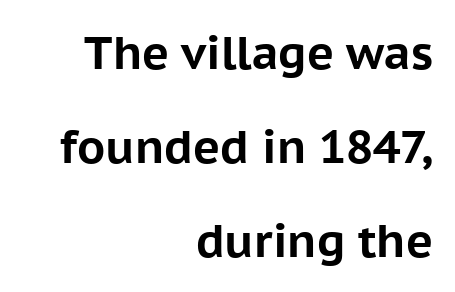
Q: Is the text bold? A: Yes.
Q: Is the text italic (slanted)? A: No, it is upright.
Q: Is the typeface a serif or a sans-serif typeface? A: Sans-serif.
Q: Is the text underlined? A: No.
Q: How is the paragraph aligned? A: Right-aligned.
Q: Is the spacing between letters normal or unusually wide? A: Normal.
Q: Is the spacing between lines tight, normal or loose? A: Loose.
Q: Width (condensed, normal, or wide)? A: Normal.
Q: Stroke contrast? A: Low.
Q: x-height? A: Medium.
Q: Monospaced? A: No.
